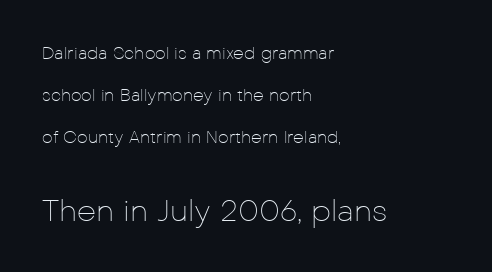
The image shows 30 px thin sans-serif type, upright; set left-aligned, loose line spacing (2.47x), normal letter spacing, not underlined; the second (bottom) block is 1.76x larger; low stroke contrast and a medium x-height.
